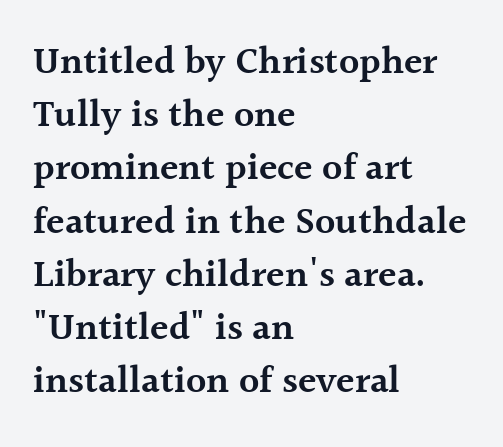
The image shows 38 px semibold serif type, upright; set left-aligned, normal line spacing (1.4x), normal letter spacing, not underlined; a medium x-height.
